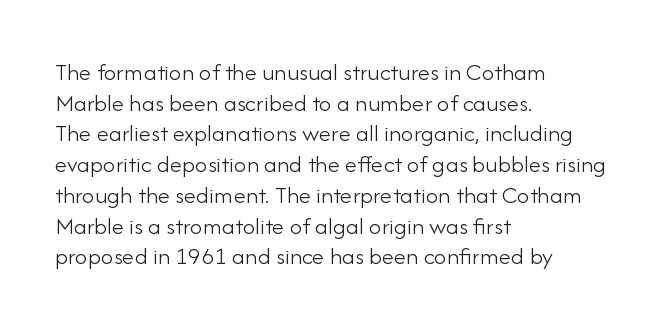
The image shows 25 px text type, upright; set left-aligned, line spacing 1.23x, normal letter spacing, not underlined.
